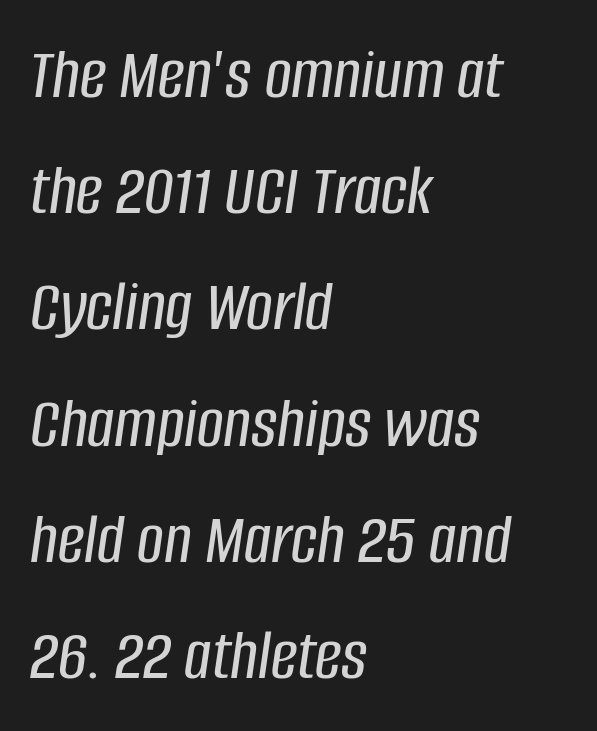
Q: Is the text italic (slanted)? A: Yes, it leans right by about 8 degrees.
Q: Is the text underlined? A: No.
Q: How is the paragraph aligned? A: Left-aligned.
Q: Is the spacing between letters normal or unusually wide? A: Normal.
Q: Is the spacing between lines tight, normal or loose? A: Normal.
Q: Width (condensed, normal, or wide)? A: Condensed.
Q: Stroke contrast? A: Low.
Q: x-height? A: Large.
Q: Monospaced? A: No.
